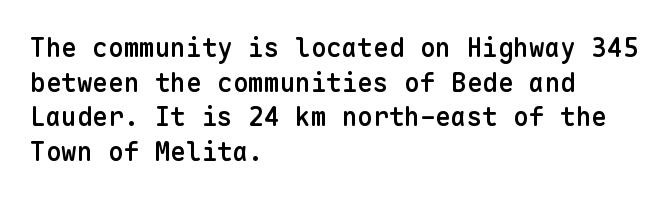
The image shows 26 px text type, upright; set left-aligned, normal line spacing (1.33x), normal letter spacing, not underlined.
